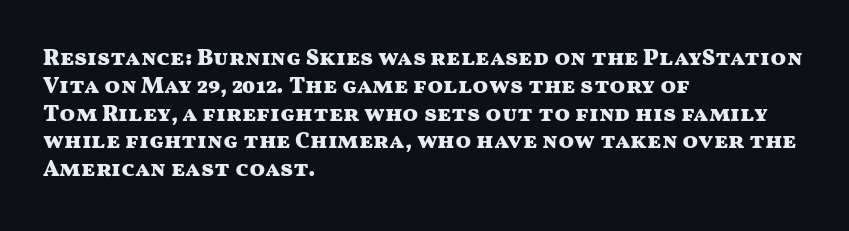
{"italic": "no", "bold": "yes", "underline": "no", "align": "left", "line_spacing_ratio": 1.21, "letter_spacing": "normal", "letter_spacing_em": 0.0, "glyph_px": 23}
